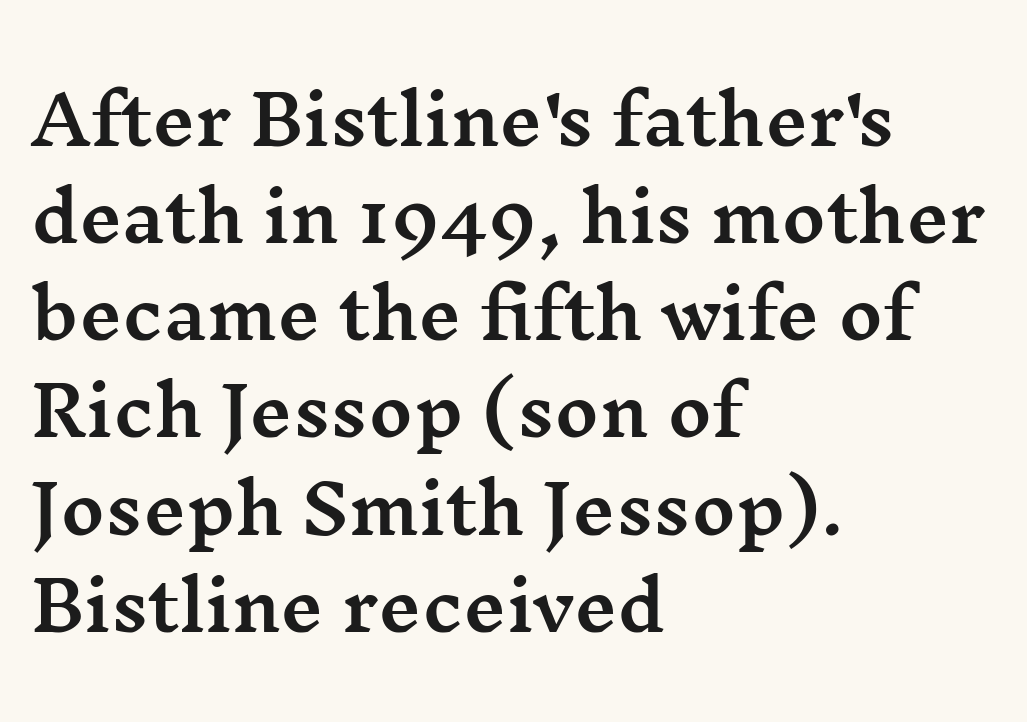
The image shows 67 px wide serif type, upright; set left-aligned, normal line spacing (1.45x), normal letter spacing, not underlined; medium stroke contrast and a medium x-height.
